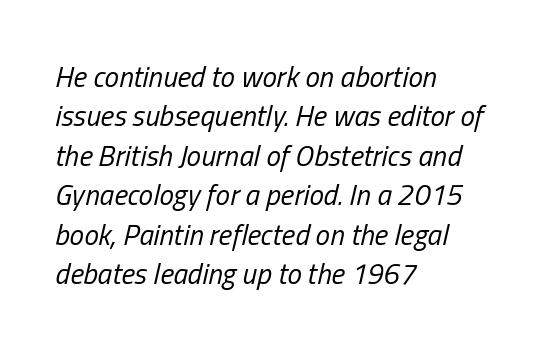
The image shows 29 px regular-weight, condensed type, italic (leaning right); set left-aligned, normal line spacing (1.36x), normal letter spacing, not underlined; low stroke contrast and a medium x-height.
